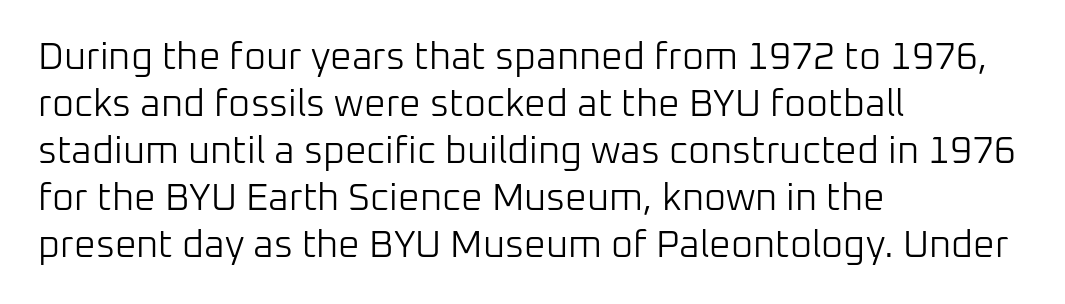
A typesetter would call this proportional, since set widths differ per character. This sample uses a sans-serif face. Characters remain perfectly vertical along every line. Descenders are the only things crossing below the line.
